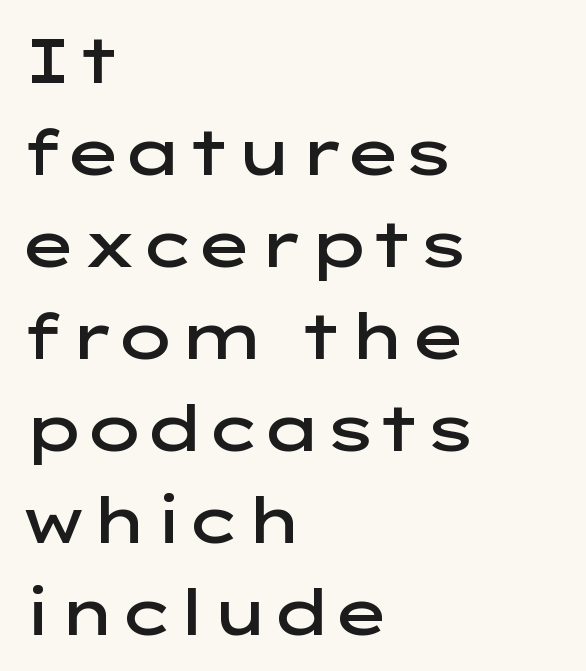
Q: Is the text bold? A: Semi-bold.
Q: Is the text italic (slanted)? A: No, it is upright.
Q: Is the typeface a serif or a sans-serif typeface? A: Sans-serif.
Q: Is the text underlined? A: No.
Q: How is the paragraph aligned? A: Left-aligned.
Q: Is the spacing between letters normal or unusually wide? A: Normal.
Q: Is the spacing between lines tight, normal or loose? A: Normal.
Q: Width (condensed, normal, or wide)? A: Wide.
Q: Stroke contrast? A: Low.
Q: x-height? A: Medium.
Q: Monospaced? A: No.
